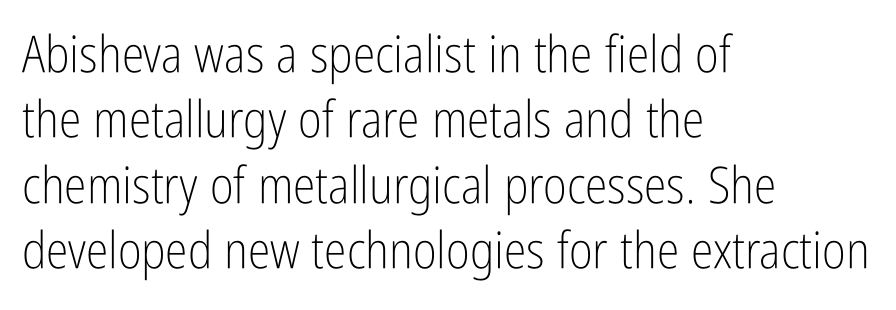
Q: Is the text bold? A: No.
Q: Is the text italic (slanted)? A: No, it is upright.
Q: Is the typeface a serif or a sans-serif typeface? A: Sans-serif.
Q: Is the text underlined? A: No.
Q: How is the paragraph aligned? A: Left-aligned.
Q: Is the spacing between letters normal or unusually wide? A: Normal.
Q: Is the spacing between lines tight, normal or loose? A: Normal.
Q: Width (condensed, normal, or wide)? A: Condensed.
Q: Stroke contrast? A: Low.
Q: x-height? A: Medium.
Q: Monospaced? A: No.
